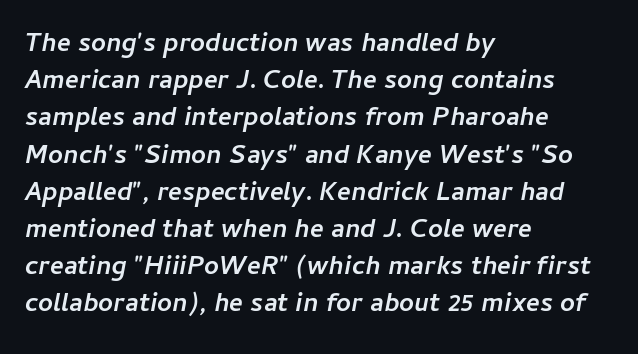
Notice how thick the strokes are: this is what a full bold looks like. Layout note: lines flush left. Regular leading. Plain, unruled lines of type. Nobody touched the tracking dial on this one. Would a proofreader flag this as italicized? Yes.
